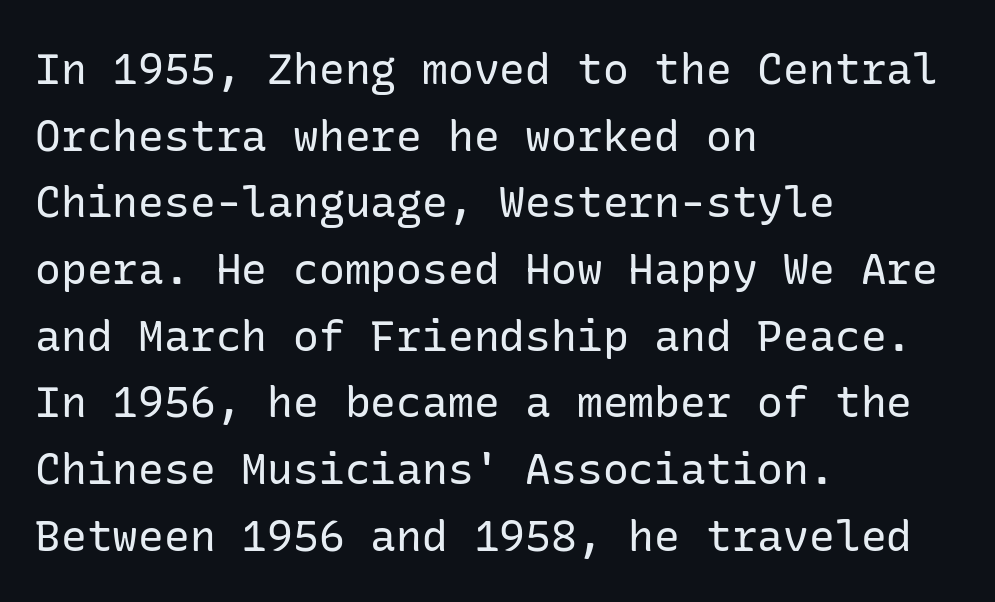
This sample uses plain, unmodified letter spacing. Stems here are at most as thick as an everyday book face. Does the leading feel generous? No, just average. A sans-serif font was chosen for this passage. The text block is weighted toward the left margin, trailing off unevenly rightward. Check under the words: just untouched page.
